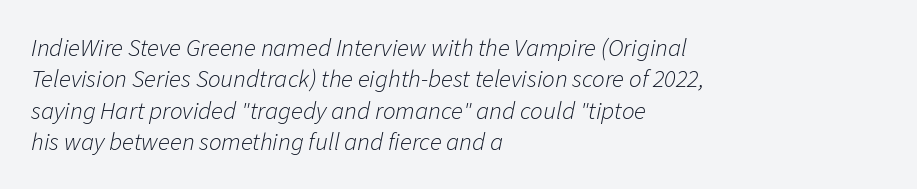
The area under the type is left untouched. Emphasis-style slanted type is in use. If you measured baseline to baseline, you'd find a middling distance. Letters have the restrained weight of plain body copy at most. Reading down the block, your eye returns to a fixed left position each line.
